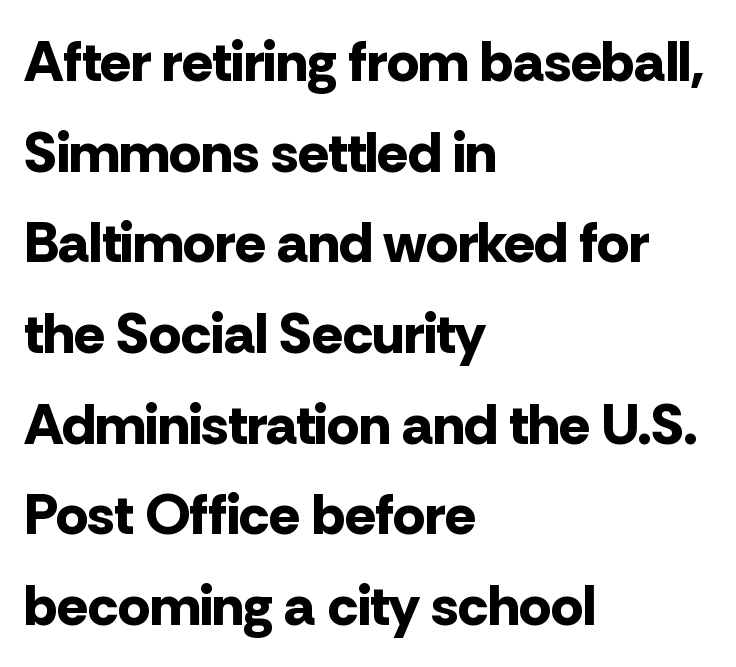
{"serif": "no", "italic": "no", "bold": "yes", "weight": "bold", "width": "normal", "stroke_contrast": "low", "x_height": "medium", "monospaced": "no", "underline": "no", "align": "left", "line_spacing": "normal", "line_spacing_ratio": 1.59, "letter_spacing": "normal", "letter_spacing_em": 0.0, "glyph_px": 57}
